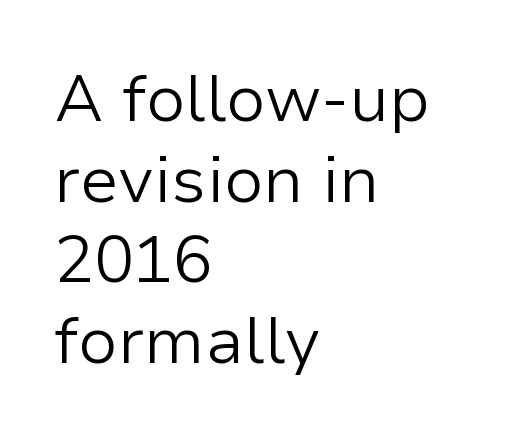
{"serif": "no", "italic": "no", "bold": "no", "weight": "light", "width": "normal", "stroke_contrast": "low", "x_height": "medium", "monospaced": "no", "underline": "no", "align": "left", "line_spacing_ratio": 1.22, "letter_spacing": "normal", "letter_spacing_em": 0.0, "glyph_px": 66}
